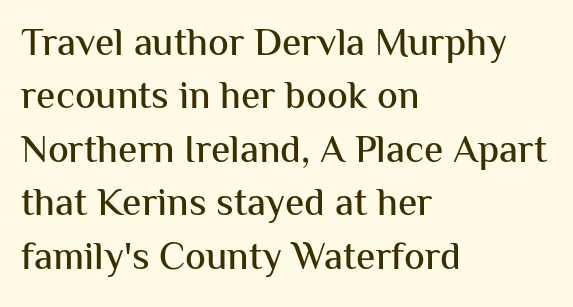
The image shows 39 px sans-serif type, upright; set left-aligned, normal line spacing (1.37x), normal letter spacing, not underlined; medium stroke contrast and a medium x-height.
